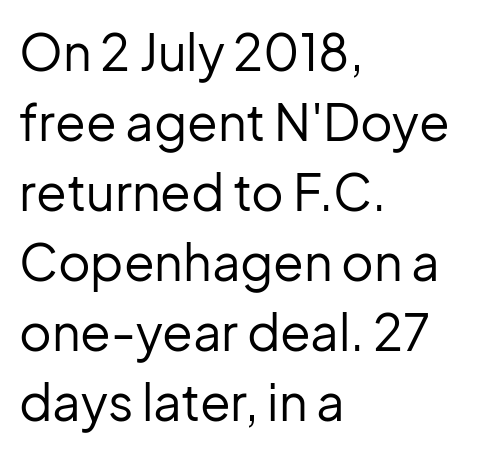
The image shows 50 px regular-weight sans-serif type, upright; set left-aligned, normal line spacing (1.4x), normal letter spacing, not underlined; low stroke contrast and a medium x-height.
